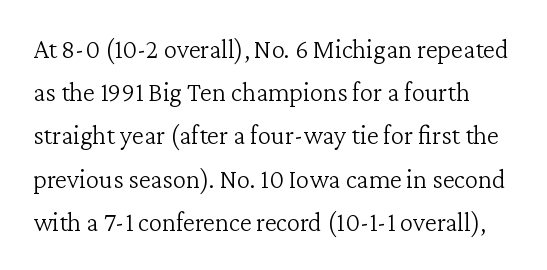
Style check: upright. Is the stroke heavy? The answer is a plain regular-or-lighter. Rule under the text: the space is simply empty. The line-height multiplier appears to be the usual default. Observe the ordinary spacing: letters are neighbours, not strangers.
